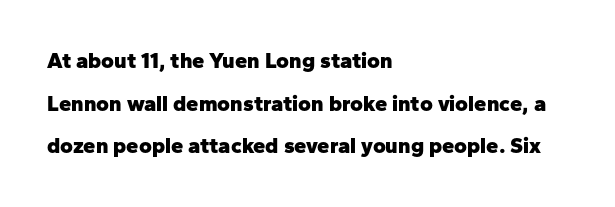
No italicization has been applied; the sample stays upright. The space between consecutive lines is lavish. The gap between lines stays unmarked. Each glyph is drawn with heavy, bold strokes. Horizontal alignment here is leftward, the default for most running prose. The letterforms sit shoulder to shoulder at normal distance.
